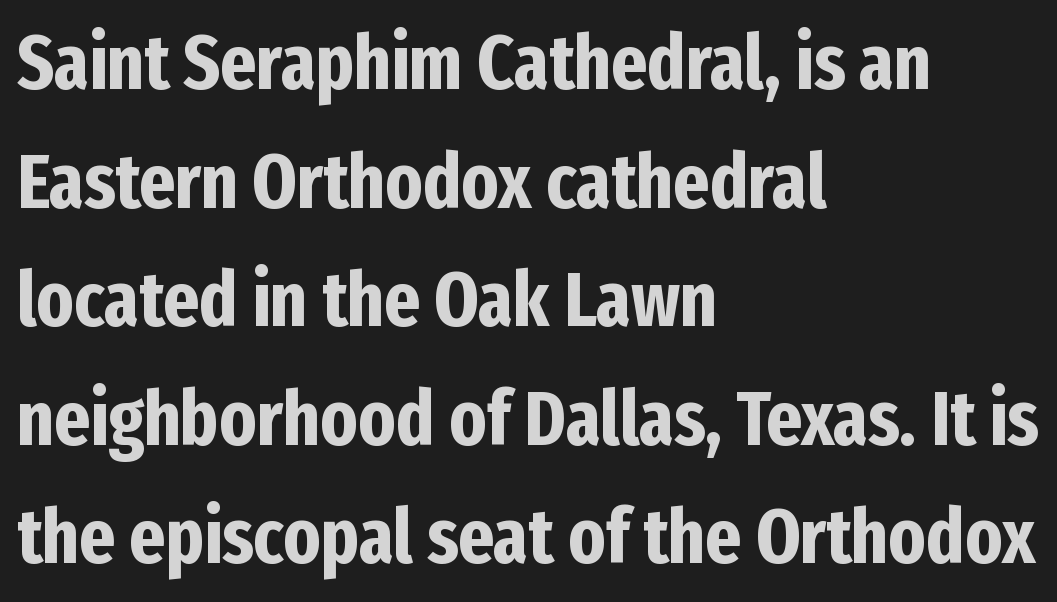
The text block is weighted toward the left margin, trailing off unevenly rightward. Every letter is thick-stroked: bold, no question. Posture: straight, roman, zero tilt. Letters rest on an invisible, unmarked baseline. Reading down the column, the eye jumps a familiar distance to each next line. I'd call this a sans setting — the letters go barefoot.
